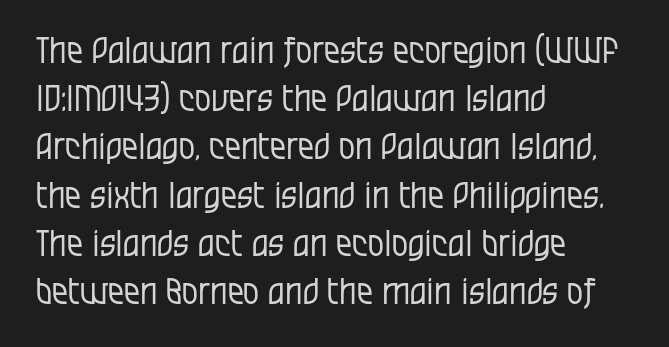
The image shows 36 px regular-weight, condensed sans-serif type, upright; set left-aligned, normal line spacing (1.34x), normal letter spacing, not underlined; low stroke contrast and a large x-height.
